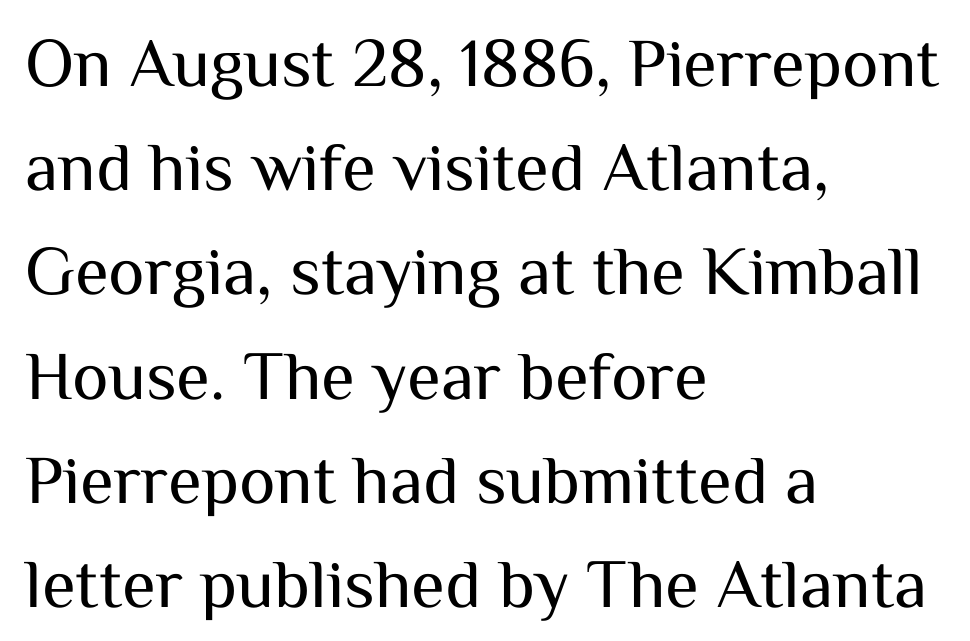
The image shows 69 px regular-weight sans-serif type, upright; set left-aligned, normal line spacing (1.51x), normal letter spacing, not underlined; medium stroke contrast and a medium x-height.
